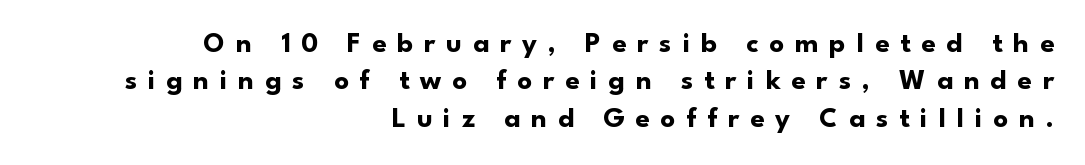
The paragraph shown leans on its right margin. The letters advance in unequal steps, a hallmark of proportional type. Does the leading feel generous? No, just average. Unmarked baselines from the first word to the last. The font family rendered here belongs to the sans-serif group.
